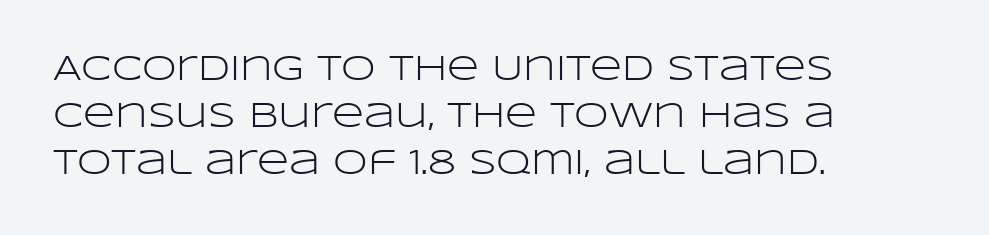
The image shows 35 px light, wide sans-serif type, upright; set left-aligned, normal line spacing (1.34x), normal letter spacing, not underlined; low stroke contrast and a large x-height.
